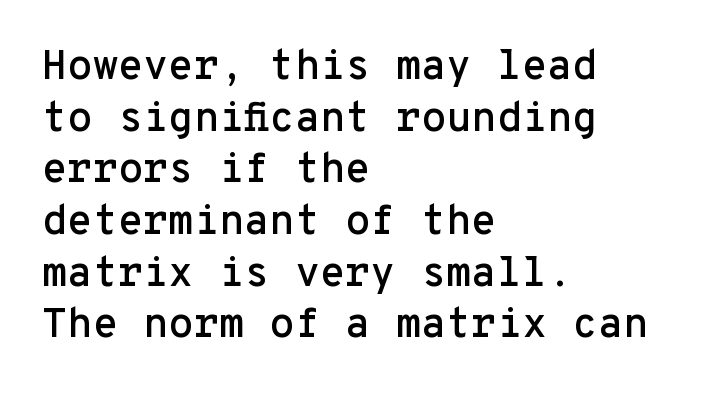
{"serif": "no", "italic": "no", "width": "normal", "stroke_contrast": "low", "x_height": "medium", "monospaced": "yes", "underline": "no", "align": "left", "line_spacing": "normal", "line_spacing_ratio": 1.26, "letter_spacing": "normal", "letter_spacing_em": 0.0, "glyph_px": 41}
